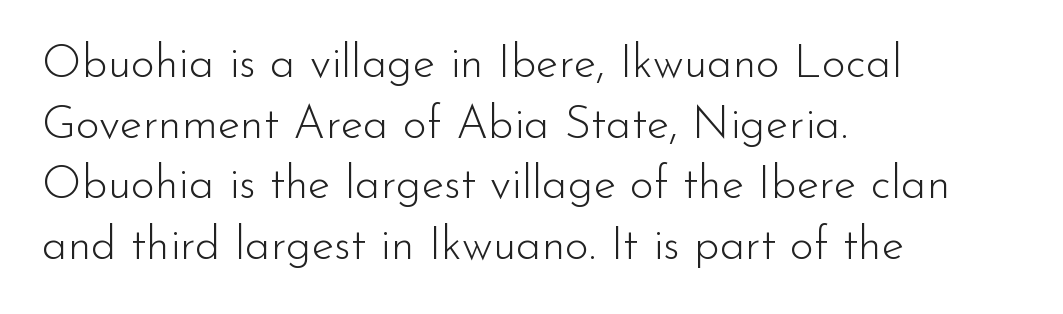
{"serif": "no", "italic": "no", "bold": "no", "weight": "light", "width": "normal", "stroke_contrast": "low", "x_height": "small", "monospaced": "no", "underline": "no", "align": "left", "line_spacing": "normal", "line_spacing_ratio": 1.32, "letter_spacing": "normal", "letter_spacing_em": 0.0, "glyph_px": 46}
